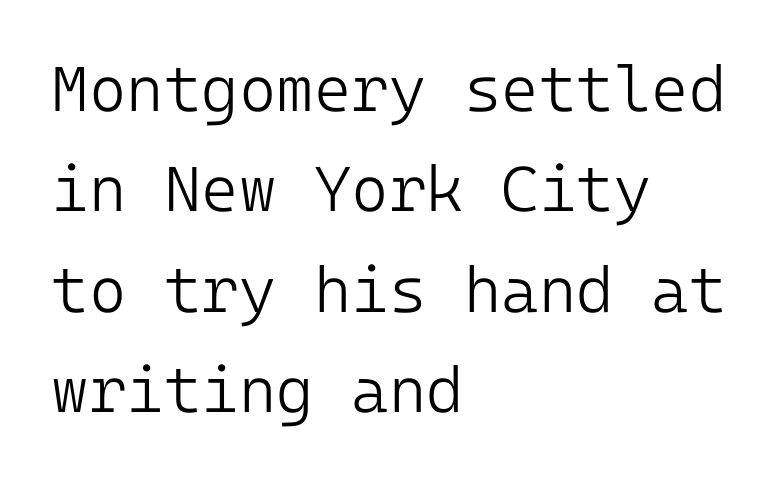
{"serif": "no", "italic": "no", "bold": "no", "weight": "light", "width": "normal", "stroke_contrast": "low", "x_height": "medium", "underline": "no", "align": "left", "line_spacing": "normal", "line_spacing_ratio": 1.57, "letter_spacing": "normal", "letter_spacing_em": 0.0, "glyph_px": 64}
